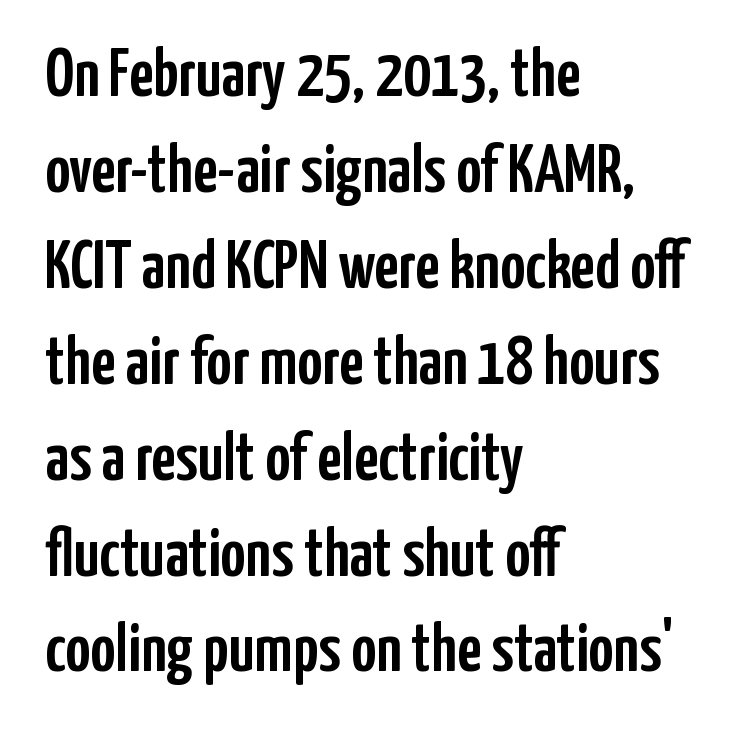
{"serif": "no", "italic": "no", "width": "condensed", "stroke_contrast": "low", "x_height": "medium", "monospaced": "no", "underline": "no", "align": "left", "line_spacing": "normal", "line_spacing_ratio": 1.39, "letter_spacing": "normal", "letter_spacing_em": 0.0, "glyph_px": 69}
